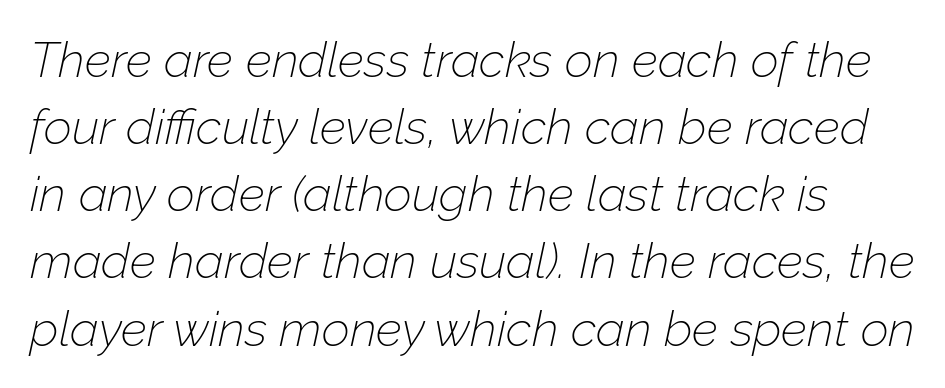
The image shows 49 px thin type, italic (leaning right); set normal line spacing (1.37x), normal letter spacing, not underlined; low stroke contrast and a medium x-height.
